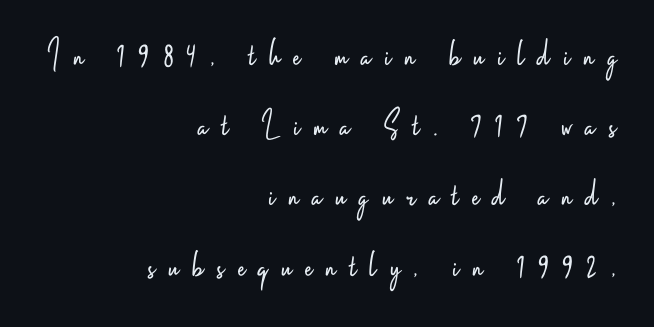
Q: Is the text bold? A: No.
Q: Is the text italic (slanted)? A: Yes.
Q: Is the typeface a serif or a sans-serif typeface? A: Sans-serif.
Q: Is the text underlined? A: No.
Q: How is the paragraph aligned? A: Right-aligned.
Q: Is the spacing between letters normal or unusually wide? A: Unusually wide.
Q: Width (condensed, normal, or wide)? A: Condensed.
Q: Stroke contrast? A: Low.
Q: x-height? A: Small.
Q: Monospaced? A: No.
